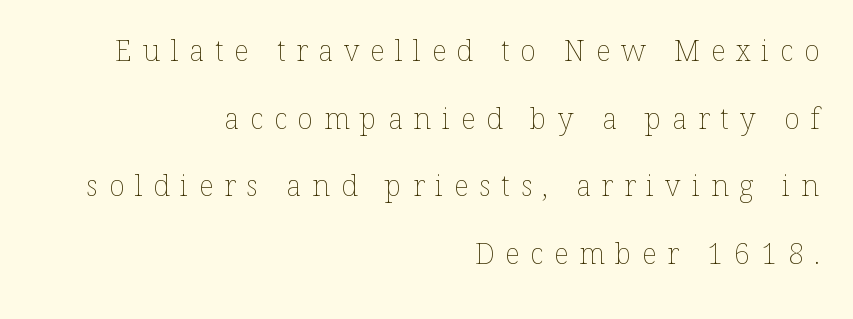
What stands out about the letter spacing? Its width — letters are far apart. If you drew a line through each stem, it would be perfectly vertical. Do the characters align in a grid? No, the font is proportional. The compositor pushed each line to the right boundary. Honestly, there is no underline to notice here at all.
